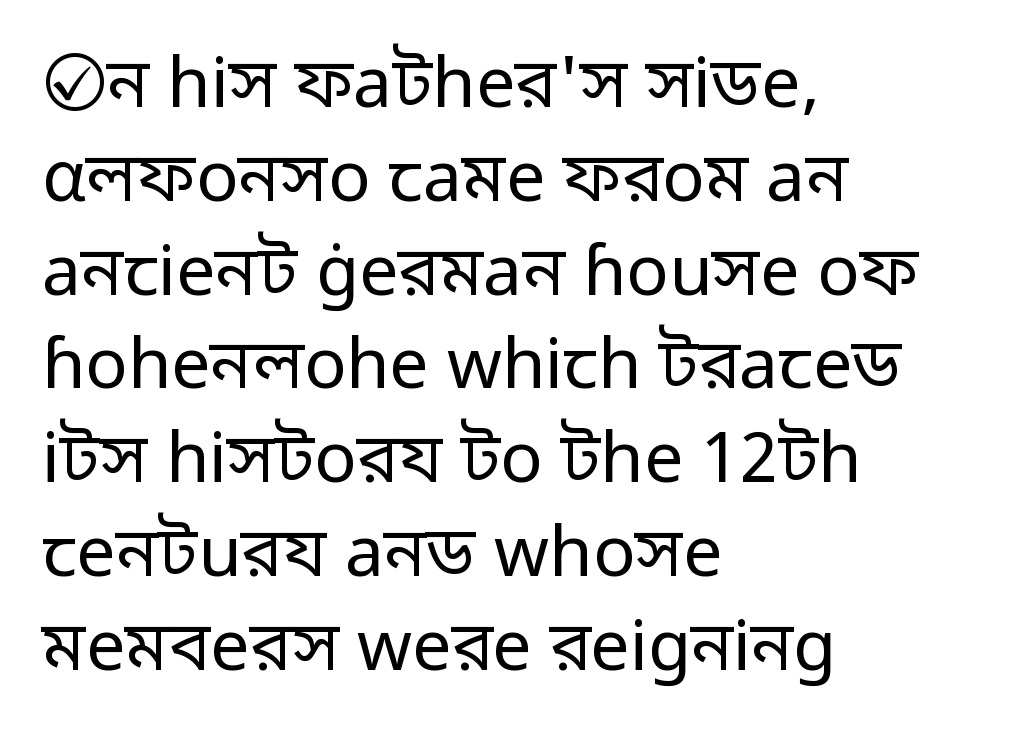
The letters stand upright; this is a roman face. Lines of text with bare space underneath. The letters advance in unequal steps, a hallmark of proportional type. Caption: face not bold, strokes unweighted.
